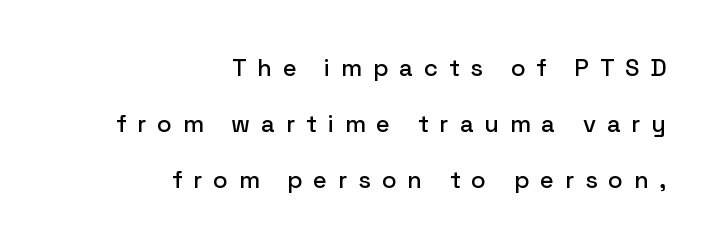
Q: Is the text italic (slanted)? A: No, it is upright.
Q: Is the text underlined? A: No.
Q: How is the paragraph aligned? A: Right-aligned.
Q: Is the spacing between letters normal or unusually wide? A: Unusually wide.
Q: Is the spacing between lines tight, normal or loose? A: Loose.
